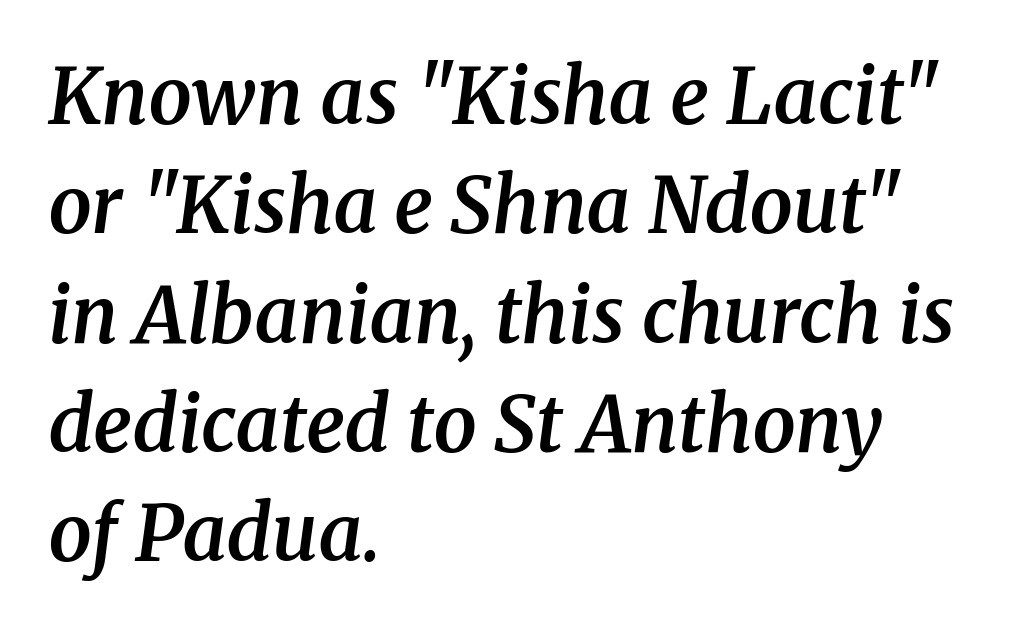
Q: Is the text bold? A: Semi-bold.
Q: Is the text italic (slanted)? A: Yes, it leans right by about 8 degrees.
Q: Is the typeface a serif or a sans-serif typeface? A: Serif.
Q: Is the text underlined? A: No.
Q: How is the paragraph aligned? A: Left-aligned.
Q: Is the spacing between letters normal or unusually wide? A: Normal.
Q: Is the spacing between lines tight, normal or loose? A: Normal.
Q: Width (condensed, normal, or wide)? A: Normal.
Q: Stroke contrast? A: Medium.
Q: x-height? A: Medium.
Q: Monospaced? A: No.
